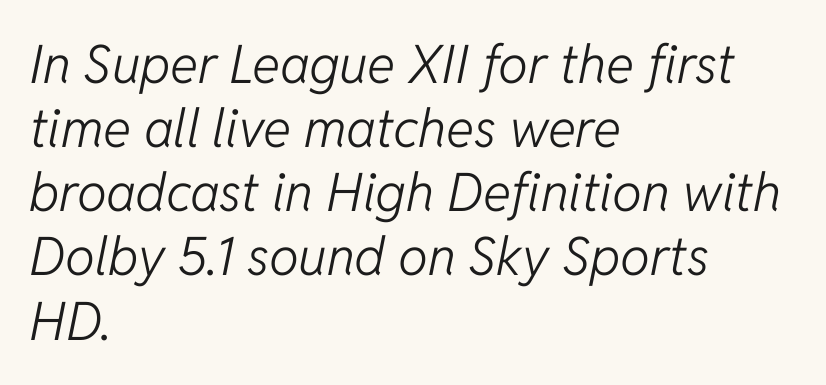
The image shows 53 px light type, italic (leaning right); set left-aligned, line spacing 1.21x, normal letter spacing, not underlined; low stroke contrast and a medium x-height.
